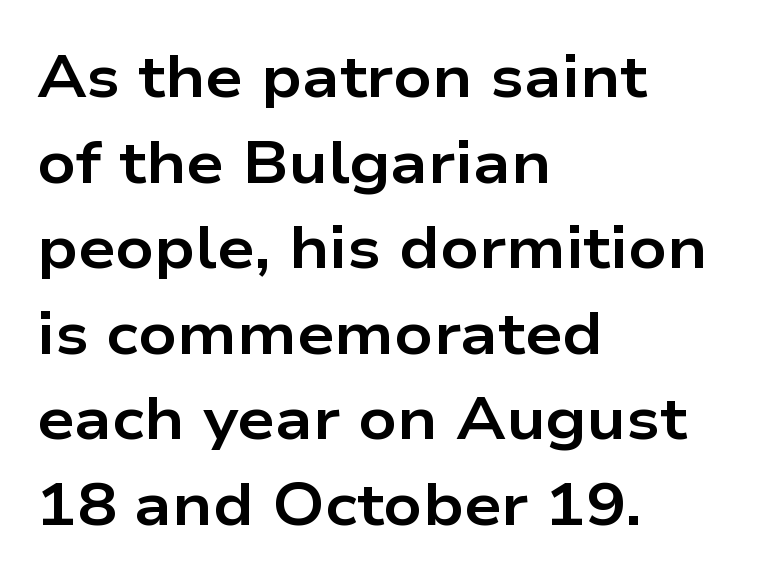
The image shows 59 px bold, wide sans-serif type, upright; set left-aligned, normal line spacing (1.45x), normal letter spacing, not underlined; low stroke contrast and a medium x-height.
